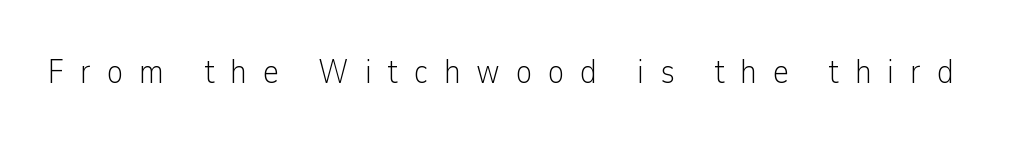
The image shows 34 px light, condensed sans-serif type, upright; set unusually wide letter spacing (+0.47 em), not underlined; low stroke contrast and a medium x-height.
